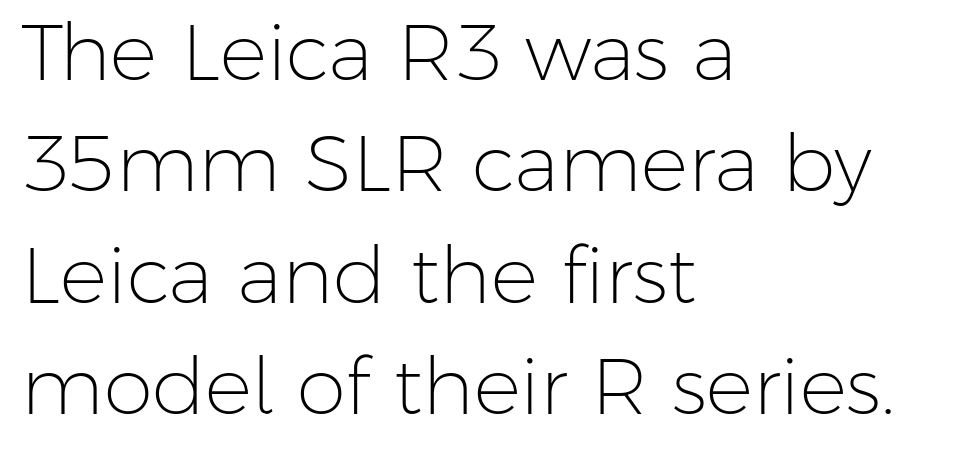
Q: Is the text bold? A: No.
Q: Is the text italic (slanted)? A: No, it is upright.
Q: Is the typeface a serif or a sans-serif typeface? A: Sans-serif.
Q: Is the text underlined? A: No.
Q: How is the paragraph aligned? A: Left-aligned.
Q: Is the spacing between letters normal or unusually wide? A: Normal.
Q: Is the spacing between lines tight, normal or loose? A: Normal.
Q: Width (condensed, normal, or wide)? A: Normal.
Q: Stroke contrast? A: Low.
Q: x-height? A: Medium.
Q: Monospaced? A: No.
